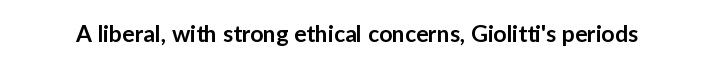
Q: Is the text bold? A: Semi-bold.
Q: Is the text italic (slanted)? A: No, it is upright.
Q: Is the text underlined? A: No.
Q: Is the spacing between letters normal or unusually wide? A: Normal.
